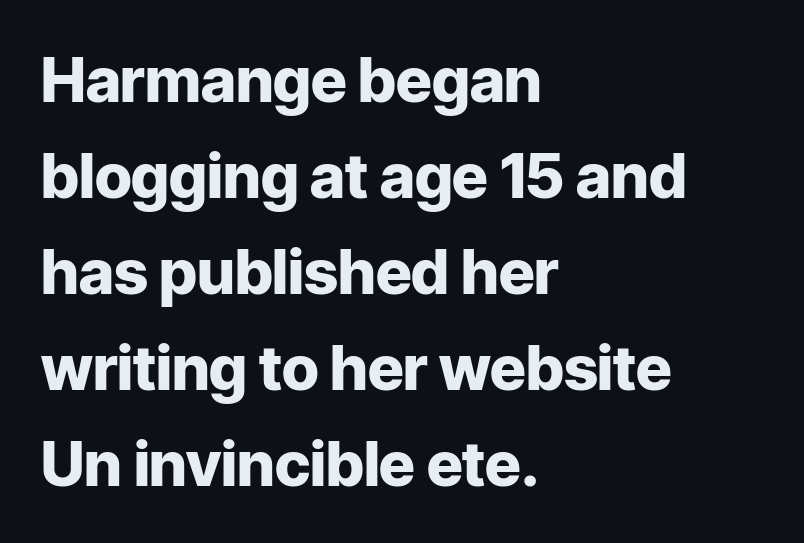
The words here are not underlined. Look at the stroke-to-counter ratio: heavy, a bold. Unlike italic type, these characters show no tilt at all. Is this a sans? Yes — the strokes have no serifs.
